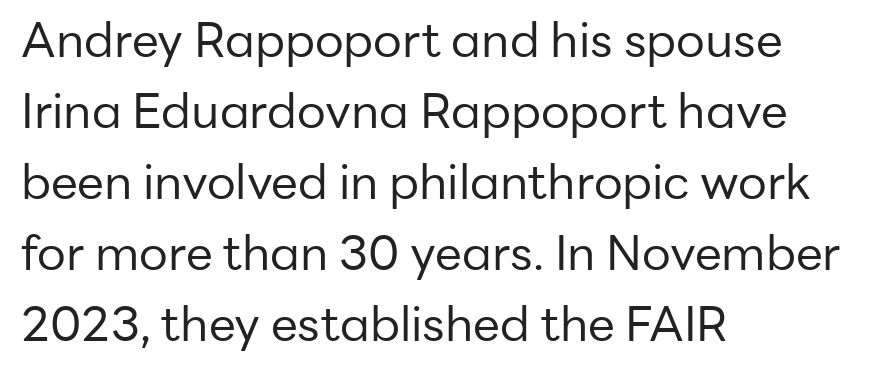
{"serif": "no", "italic": "no", "bold": "no", "weight": "regular", "width": "normal", "stroke_contrast": "low", "x_height": "medium", "monospaced": "no", "underline": "no", "align": "left", "line_spacing": "normal", "line_spacing_ratio": 1.48, "letter_spacing": "normal", "letter_spacing_em": 0.0, "glyph_px": 48}
